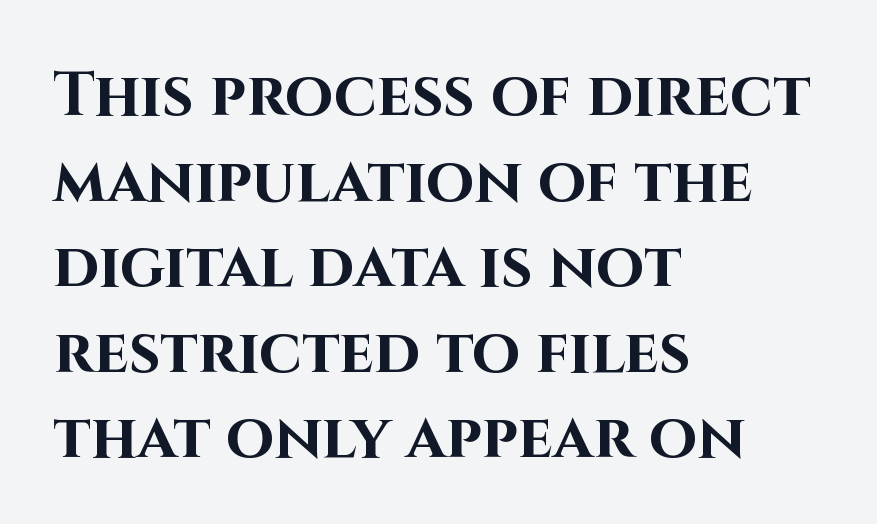
The image shows 62 px bold sans-serif type, upright; set left-aligned, normal line spacing (1.38x), normal letter spacing, not underlined; high stroke contrast and a large x-height.
